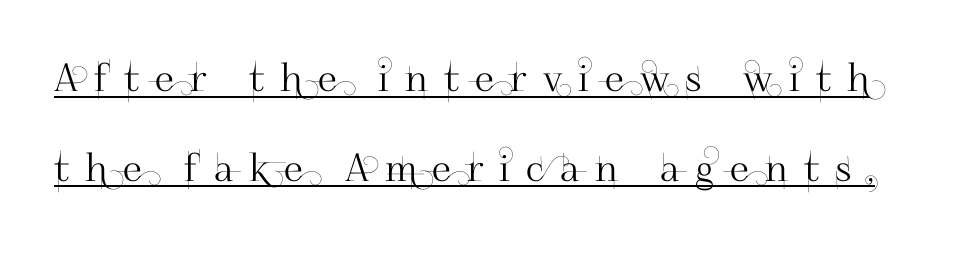
Q: Is the text italic (slanted)? A: No, it is upright.
Q: Is the typeface a serif or a sans-serif typeface? A: Sans-serif.
Q: Is the text underlined? A: Yes.
Q: Is the spacing between letters normal or unusually wide? A: Unusually wide.
Q: Is the spacing between lines tight, normal or loose? A: Loose.
Q: Width (condensed, normal, or wide)? A: Normal.
Q: Stroke contrast? A: High.
Q: x-height? A: Small.
Q: Monospaced? A: No.
